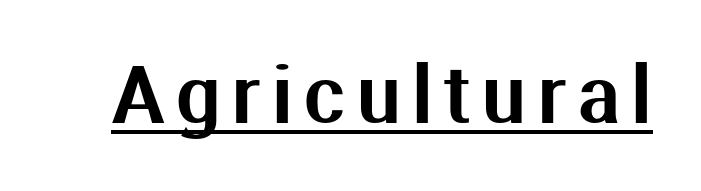
The glyphs in this specimen are sans serif. The passage shown is typed in a proportional face where columns would drift. This sample carries an underscore along the baseline area. You can tell it's not italic because the verticals are truly vertical.
